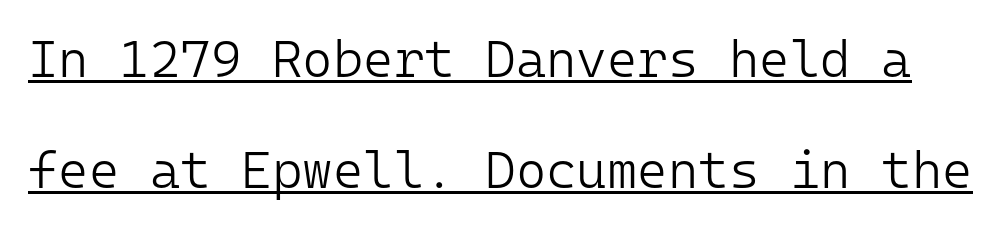
The image shows 52 px light sans-serif type, upright, monospaced; set loose line spacing (2.14x), normal letter spacing, underlined; low stroke contrast and a medium x-height.
